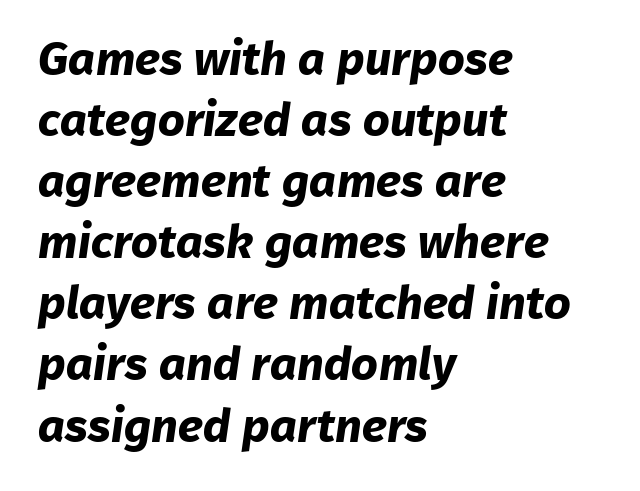
Q: Is the text bold? A: Yes.
Q: Is the typeface a serif or a sans-serif typeface? A: Sans-serif.
Q: Is the text underlined? A: No.
Q: How is the paragraph aligned? A: Left-aligned.
Q: Is the spacing between letters normal or unusually wide? A: Normal.
Q: Is the spacing between lines tight, normal or loose? A: Normal.
Q: Width (condensed, normal, or wide)? A: Normal.
Q: Stroke contrast? A: Low.
Q: x-height? A: Medium.
Q: Monospaced? A: No.
